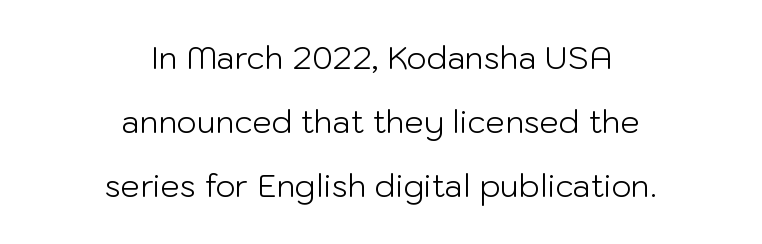
{"serif": "no", "italic": "no", "bold": "no", "weight": "light", "width": "normal", "stroke_contrast": "low", "x_height": "medium", "monospaced": "no", "underline": "no", "align": "center", "line_spacing": "loose", "line_spacing_ratio": 2.07, "letter_spacing": "normal", "letter_spacing_em": 0.0, "glyph_px": 31}
